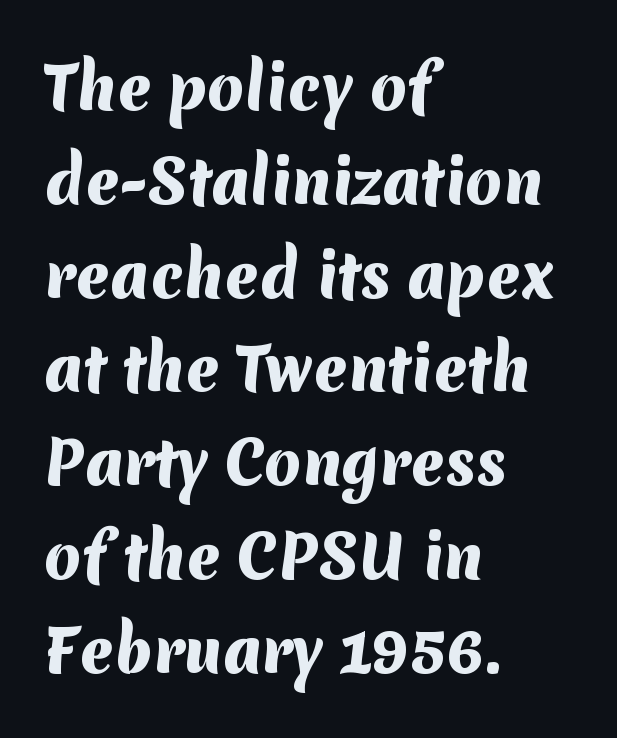
Q: Is the text bold? A: Yes.
Q: Is the typeface a serif or a sans-serif typeface? A: Sans-serif.
Q: Is the text underlined? A: No.
Q: How is the paragraph aligned? A: Left-aligned.
Q: Is the spacing between letters normal or unusually wide? A: Normal.
Q: Is the spacing between lines tight, normal or loose? A: Normal.
Q: Width (condensed, normal, or wide)? A: Normal.
Q: Stroke contrast? A: Medium.
Q: x-height? A: Medium.
Q: Monospaced? A: No.
